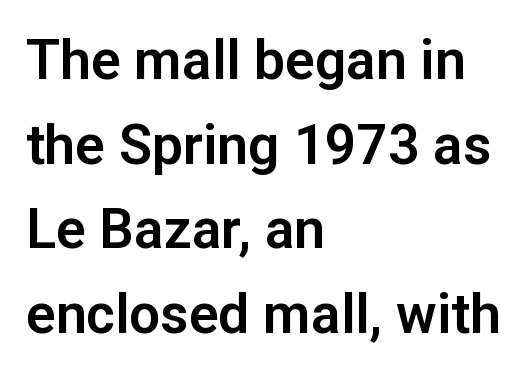
{"serif": "no", "italic": "no", "width": "normal", "stroke_contrast": "low", "x_height": "medium", "monospaced": "no", "underline": "no", "align": "left", "line_spacing": "normal", "line_spacing_ratio": 1.54, "letter_spacing": "normal", "letter_spacing_em": 0.0, "glyph_px": 55}
